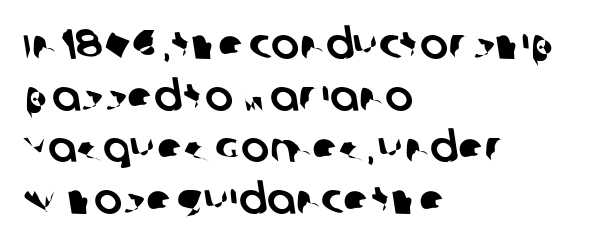
The image shows 42 px sans-serif type; set left-aligned, line spacing 1.23x, normal letter spacing, not underlined; low stroke contrast and a large x-height.
